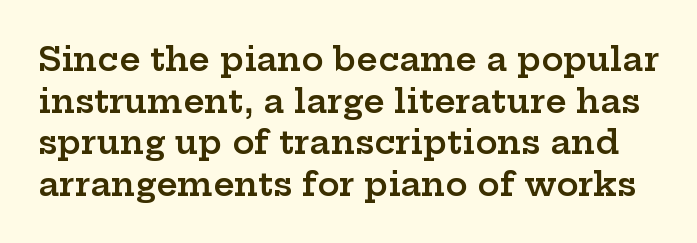
Descenders are the only things crossing below the line. This is moderately heavy type, rendered in semibold. Is there much room between lines? A standard amount, neither cramped nor airy. The letters stand upright; this is a roman face. Is the letter spacing exaggerated? No — it looks like the ordinary default.
